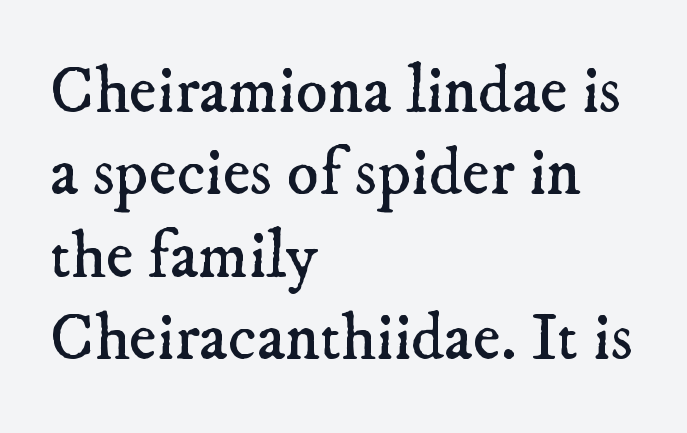
Reading down the block, your eye returns to a fixed left position each line. Compared with a typical body face, this is equally light or lighter still. This sample has the flowing, uneven cadence of proportional lettering. Yep, those are serifs on the letters. Words appear dense and cohesive because spacing is normal. Descender tails drop into unmarked territory.
